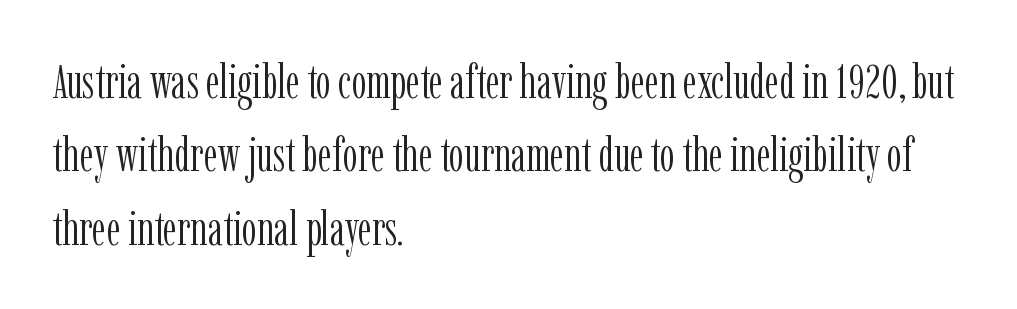
Typographically, this falls in the serif category. The foot of each line stays bare and open. You can tell it's not italic because the verticals are truly vertical. These lines sit exactly where default settings would place them. Bold? No — there's no thickening of the strokes.
